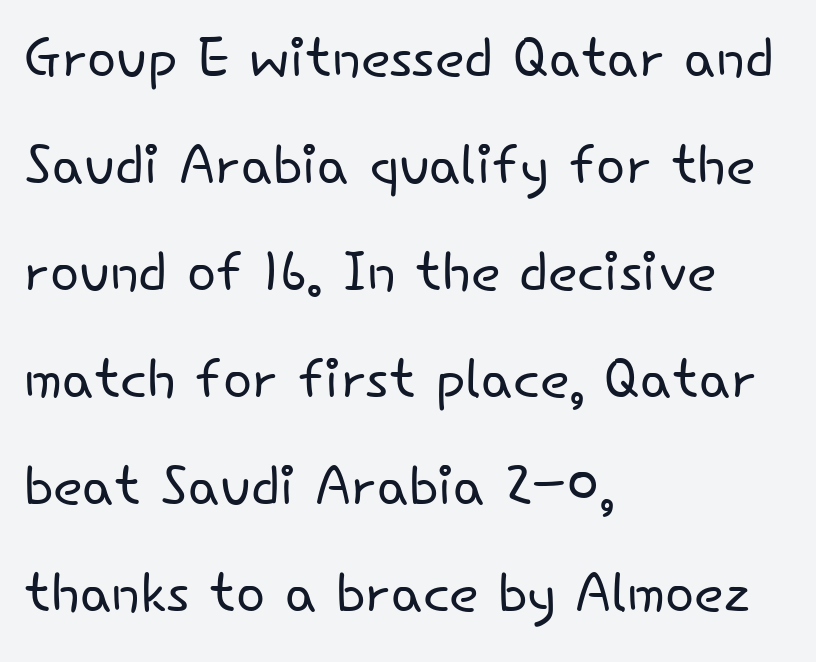
The image shows 77 px light sans-serif type, upright; set left-aligned, normal line spacing (1.39x), normal letter spacing, not underlined; low stroke contrast and a small x-height.
